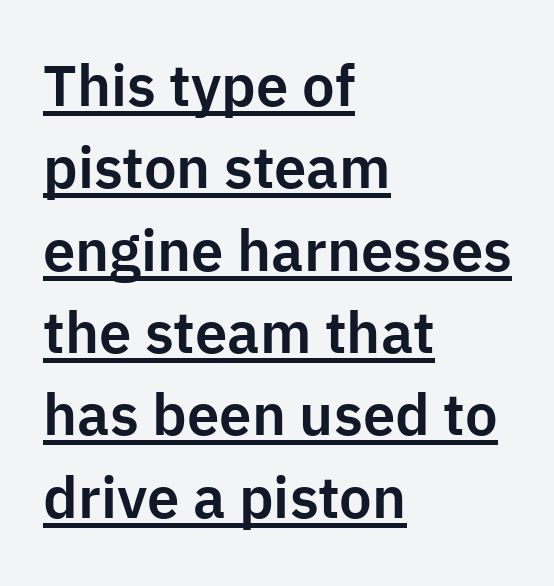
{"serif": "no", "italic": "no", "width": "normal", "stroke_contrast": "low", "x_height": "medium", "monospaced": "no", "underline": "yes", "align": "left", "line_spacing": "normal", "line_spacing_ratio": 1.42, "letter_spacing": "normal", "letter_spacing_em": 0.0, "glyph_px": 58}
